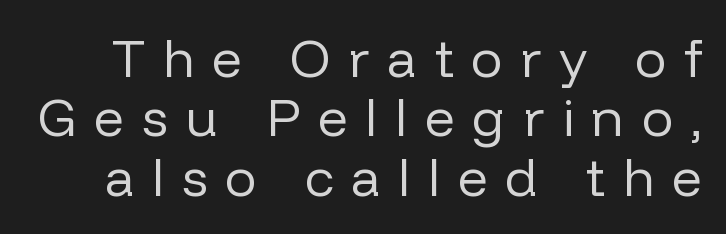
The image shows 53 px regular-weight sans-serif type, upright; set tight line spacing (1.12x), unusually wide letter spacing (+0.33 em), not underlined; low stroke contrast and a medium x-height.
